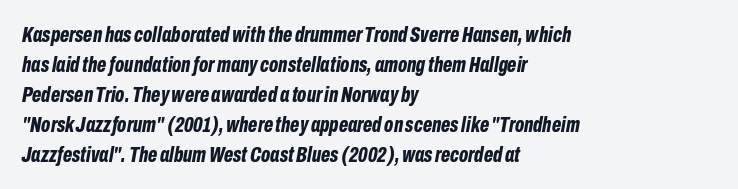
{"italic": "yes", "lean": "right", "slant_degrees": 10, "bold": "yes", "underline": "no", "align": "left", "line_spacing": "normal", "line_spacing_ratio": 1.36, "letter_spacing": "normal", "letter_spacing_em": 0.0, "glyph_px": 22}
